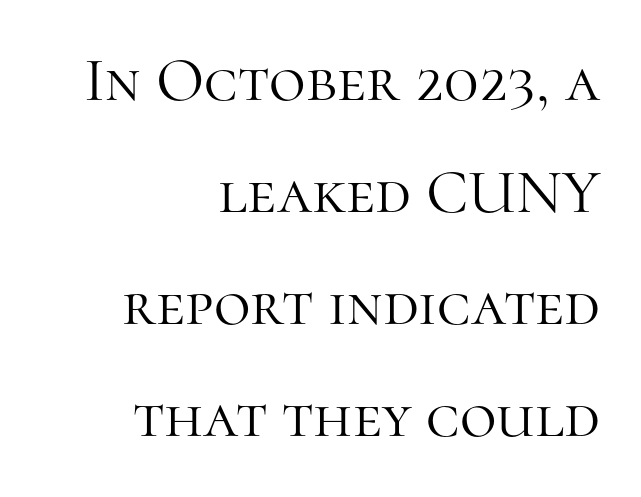
{"serif": "yes", "italic": "no", "bold": "no", "weight": "light", "width": "normal", "stroke_contrast": "high", "x_height": "medium", "monospaced": "no", "underline": "no", "align": "right", "line_spacing_ratio": 1.78, "letter_spacing": "normal", "letter_spacing_em": 0.0, "glyph_px": 63}
